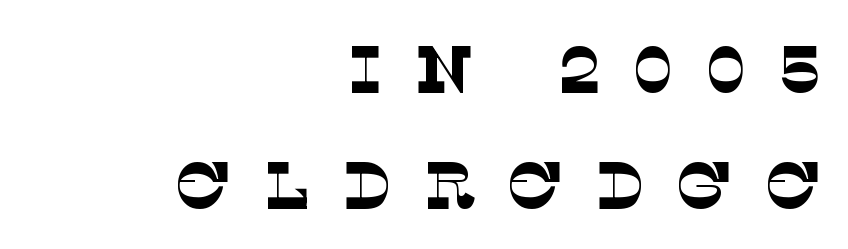
The image shows 67 px thin serif type; set right-aligned, line spacing 1.73x, unusually wide letter spacing (+0.46 em), not underlined; low stroke contrast and a large x-height.
